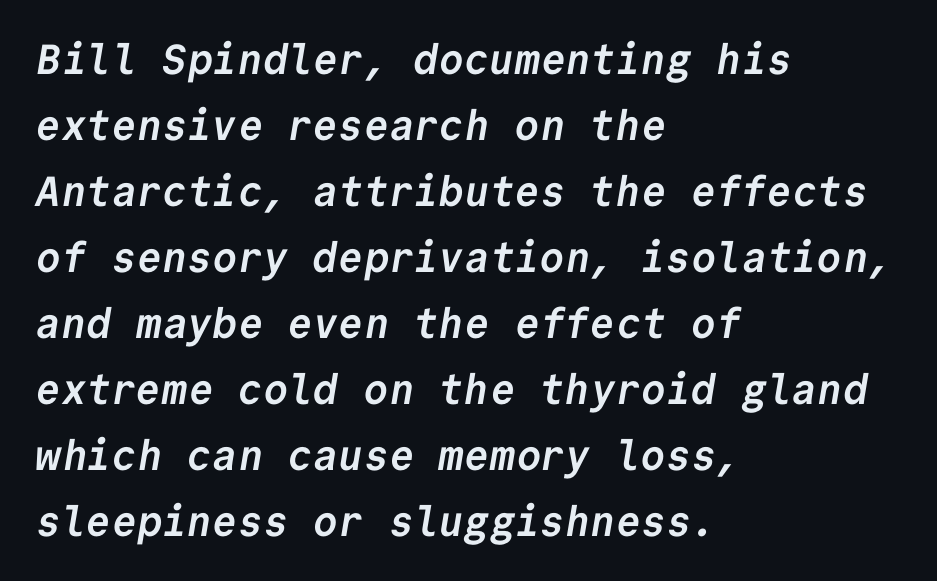
Caption: multi-line text, flush left, ragged right. The horizontal fit of the characters is conventional and even. Leading: standard. The rendering uses typewriter-style spacing with identical character cells. Rule under the text: the space is simply empty. A dark, heavy texture on the line: the type is bold.
